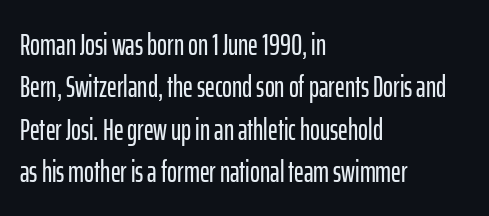
The image shows 30 px condensed sans-serif type, upright; set left-aligned, normal line spacing (1.41x), normal letter spacing, not underlined; low stroke contrast and a medium x-height.
